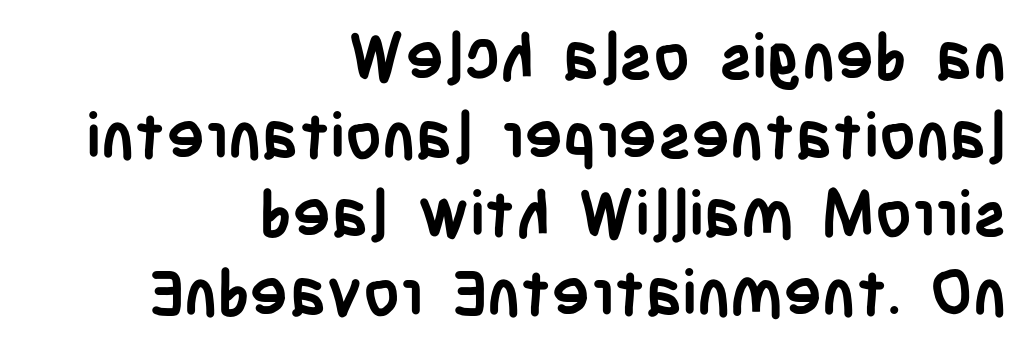
No feet cap the strokes, marking this as sans-serif type. Is the type bold? Yes — the strokes are clearly thick and heavy. Characters remain perfectly vertical along every line. Only glyphs here, with clear space below each row. Each letter keeps its own natural width here, so spacing adapts to shape. The tracking reads as untouched default to a designer's eye.
